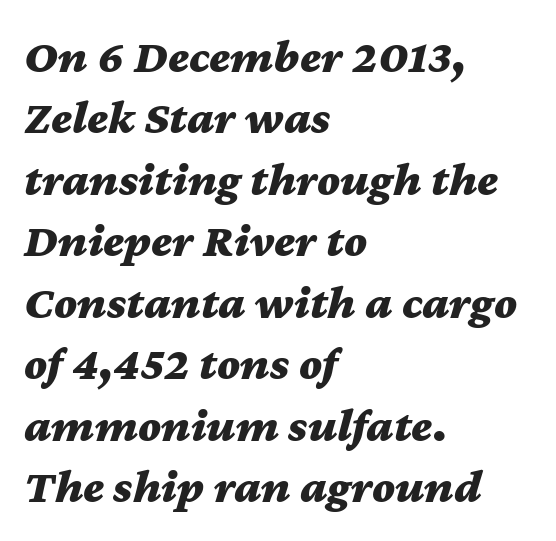
Has an underline been added? It has not. Line spacing here is normal. Horizontal alignment here is leftward, the default for most running prose. Is the type bold? Yes — the strokes are clearly thick and heavy. These lines are rendered in a variable-pitch font. Looking at the ascenders, they clearly lean.
